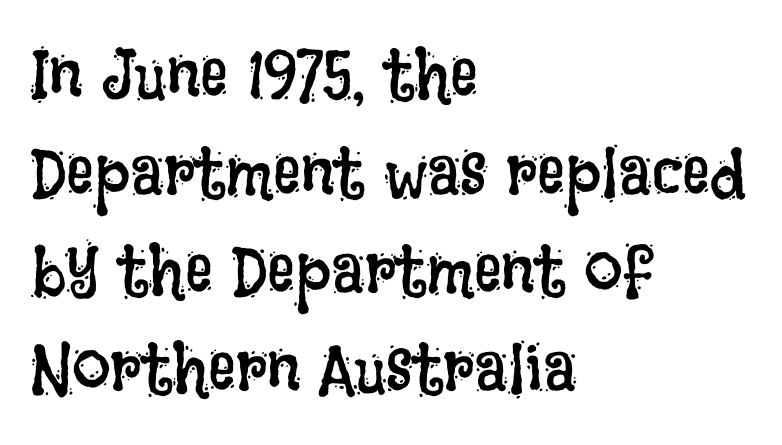
Layout note: lines flush left. It's the straight-up-and-down kind of type. Tracking here is standard; glyphs follow each other at the usual distance. What's the leading like? Ordinary, nothing unusual.
